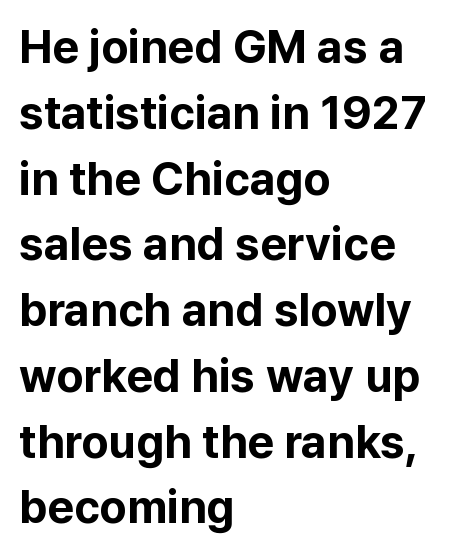
Q: Is the text bold? A: Yes.
Q: Is the text italic (slanted)? A: No, it is upright.
Q: Is the typeface a serif or a sans-serif typeface? A: Sans-serif.
Q: Is the text underlined? A: No.
Q: How is the paragraph aligned? A: Left-aligned.
Q: Is the spacing between letters normal or unusually wide? A: Normal.
Q: Is the spacing between lines tight, normal or loose? A: Normal.
Q: Width (condensed, normal, or wide)? A: Normal.
Q: Stroke contrast? A: Low.
Q: x-height? A: Medium.
Q: Monospaced? A: No.
